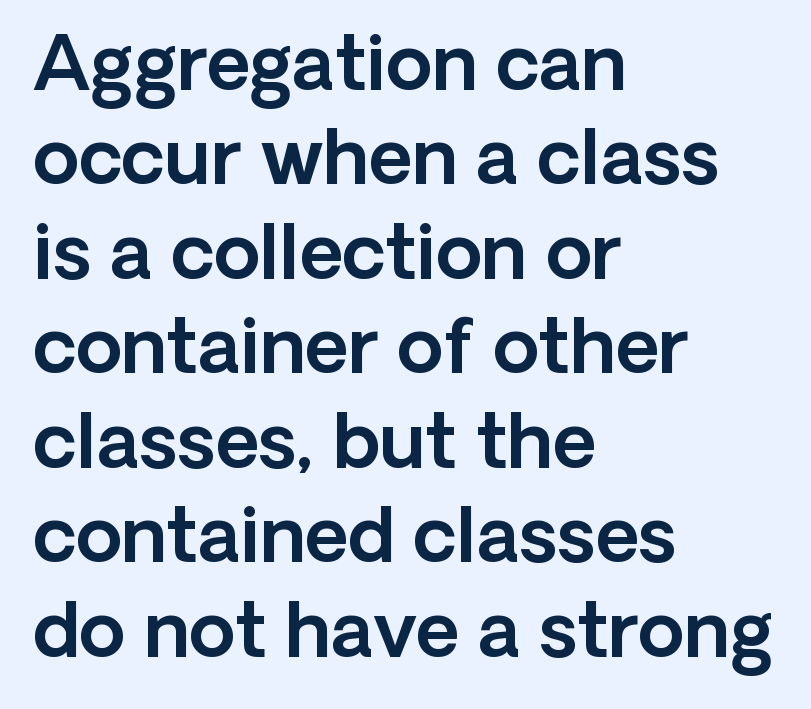
{"serif": "no", "italic": "no", "width": "normal", "x_height": "medium", "monospaced": "no", "underline": "no", "align": "left", "line_spacing": "normal", "line_spacing_ratio": 1.26, "letter_spacing": "normal", "letter_spacing_em": 0.0, "glyph_px": 75}
